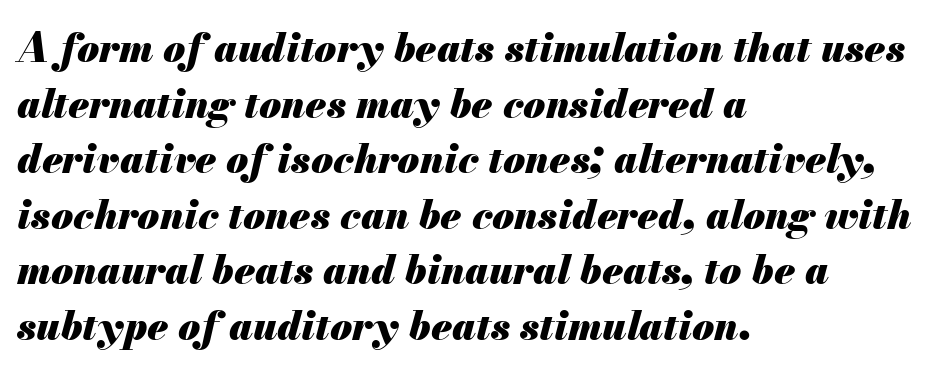
As a designer I'd log this as weight 700, bold. Compared with a centered layout, this one pins lines to the left instead. The foot of each line stays bare and open. The rendering uses a moderate line-height, typical for paragraphs.
